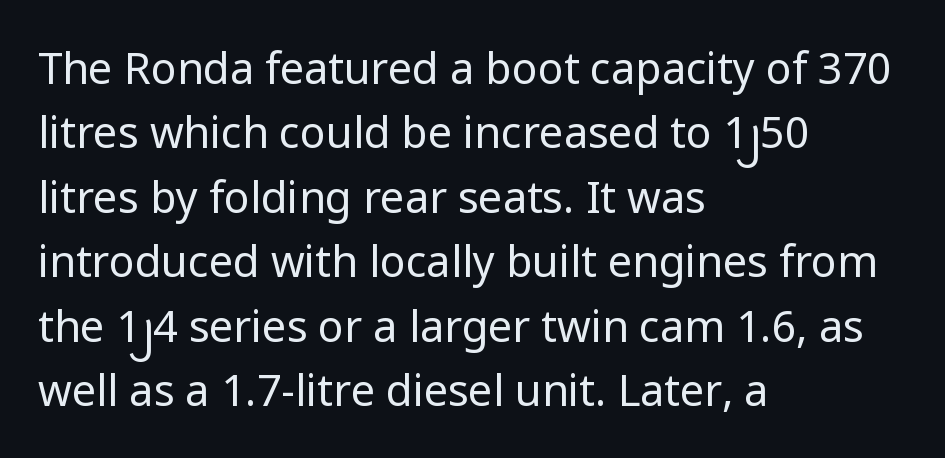
No italicization has been applied; the sample stays upright. Any mark beneath the type? The region is blank. Glyph-to-glyph distance matches everyday printed text. Does the copy run flush right? No — it runs flush left. A sans-serif font was chosen for this passage. This sample has the flowing, uneven cadence of proportional lettering.
